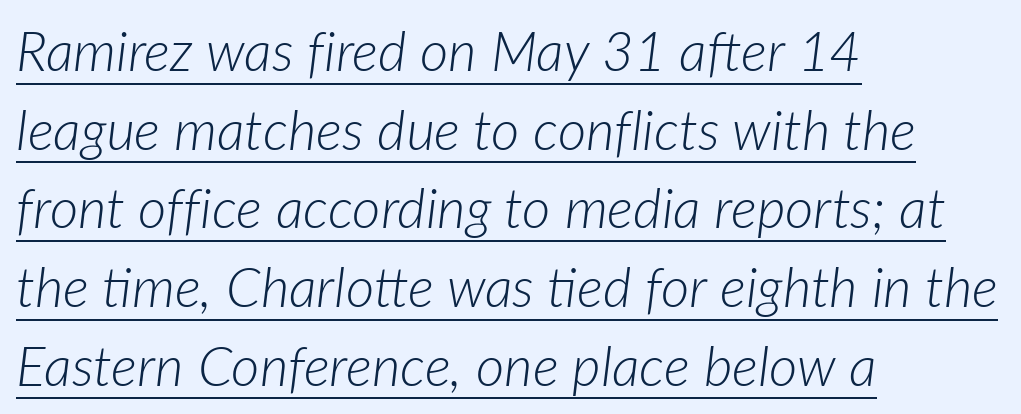
A typesetter would call this proportional, since set widths differ per character. The typesetter has applied underlining to the passage shown. Italic? Definitely — the glyphs are oblique. If you drew a ruler down the left edge, every line would touch it. In terms of letterspacing, this is plain default setting.
